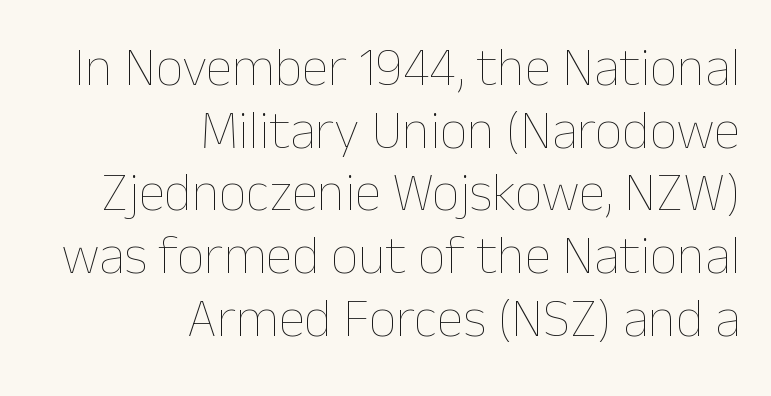
The image shows 54 px thin type, upright; set right-aligned, line spacing 1.16x, normal letter spacing, not underlined; low stroke contrast and a medium x-height.
